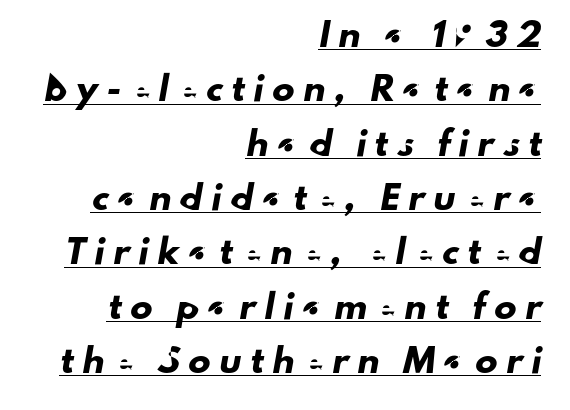
Q: Is the text underlined? A: Yes.
Q: How is the paragraph aligned? A: Right-aligned.
Q: Is the spacing between letters normal or unusually wide? A: Unusually wide.
Q: Is the spacing between lines tight, normal or loose? A: Loose.
